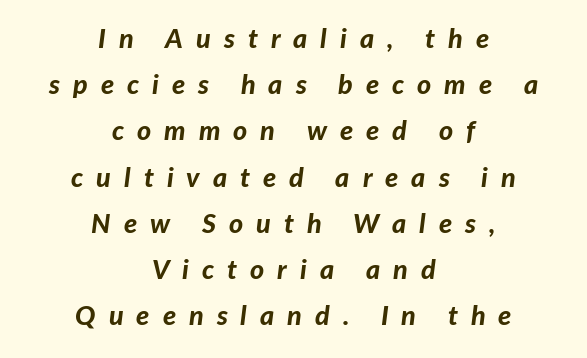
{"italic": "yes", "lean": "right", "slant_degrees": 7, "bold": "yes", "underline": "no", "align": "center", "line_spacing_ratio": 1.71, "letter_spacing": "wide", "letter_spacing_em": 0.48, "glyph_px": 27}
